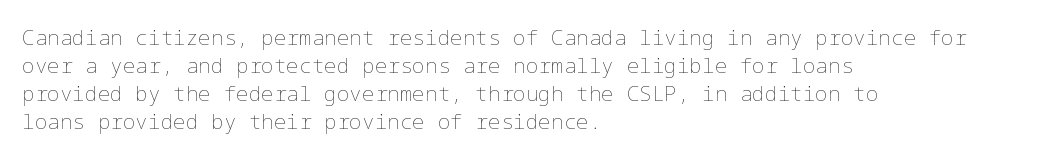
Visually the block forms a straight wall on the left and a jagged coastline on the right. Style check: upright. Bold? No — there's no thickening of the strokes. Notice how descenders clear the ascenders below comfortably — that's standard leading. Each word holds together tightly as a unit, with standard inter-letter gaps.
